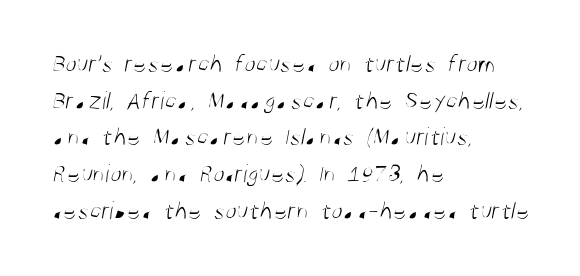
The image shows 26 px text type; set left-aligned, normal line spacing (1.41x), normal letter spacing, not underlined.
